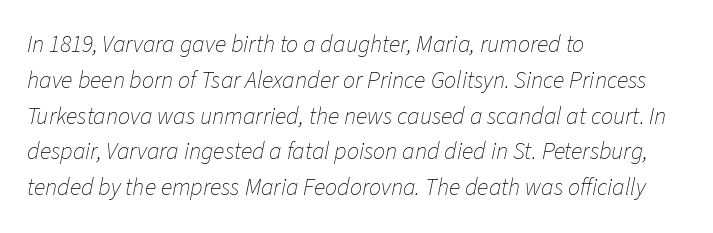
{"italic": "yes", "lean": "right", "slant_degrees": 11, "bold": "no", "underline": "no", "align": "left", "line_spacing": "normal", "line_spacing_ratio": 1.49, "letter_spacing": "normal", "letter_spacing_em": 0.0, "glyph_px": 24}
